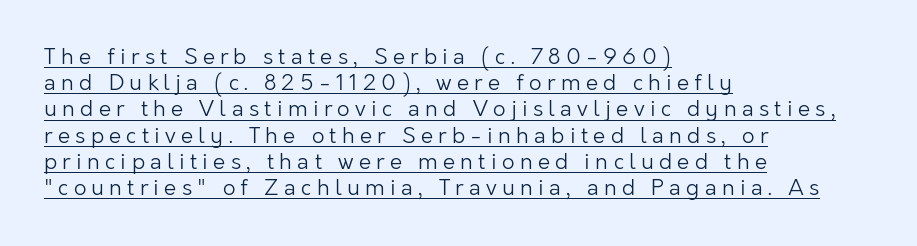
Q: Is the text bold? A: No.
Q: Is the text italic (slanted)? A: No, it is upright.
Q: Is the text underlined? A: Yes.
Q: How is the paragraph aligned? A: Left-aligned.
Q: Is the spacing between letters normal or unusually wide? A: Unusually wide.
